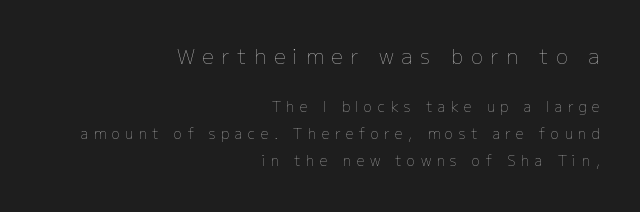
{"italic": "no", "bold": "no", "underline": "no", "align": "right", "line_spacing": "loose", "line_spacing_ratio": 1.94, "letter_spacing": "wide", "letter_spacing_em": 0.39, "larger_block": "first", "size_ratio": 1.43, "glyph_px": 20}
